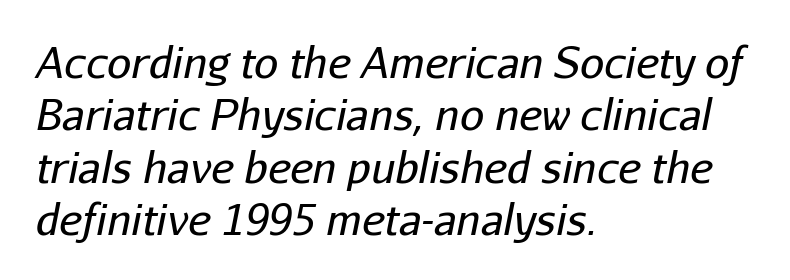
Q: Is the text bold? A: No.
Q: Is the text italic (slanted)? A: Yes, it leans right by about 11 degrees.
Q: Is the text underlined? A: No.
Q: How is the paragraph aligned? A: Left-aligned.
Q: Is the spacing between letters normal or unusually wide? A: Normal.
Q: Width (condensed, normal, or wide)? A: Normal.
Q: Stroke contrast? A: Low.
Q: x-height? A: Medium.
Q: Monospaced? A: No.
